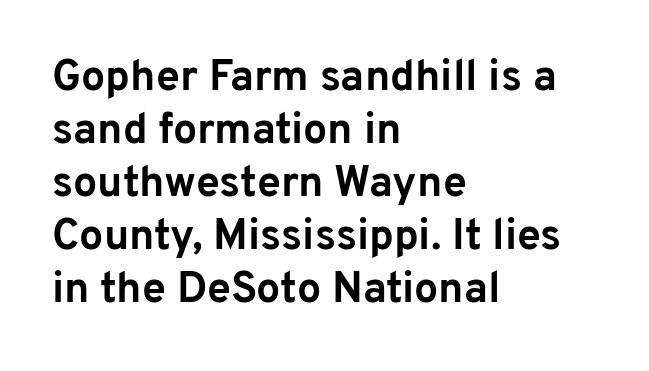
Q: Is the text bold? A: Yes.
Q: Is the text italic (slanted)? A: No, it is upright.
Q: Is the typeface a serif or a sans-serif typeface? A: Sans-serif.
Q: Is the text underlined? A: No.
Q: How is the paragraph aligned? A: Left-aligned.
Q: Is the spacing between letters normal or unusually wide? A: Normal.
Q: Width (condensed, normal, or wide)? A: Normal.
Q: Stroke contrast? A: Low.
Q: x-height? A: Medium.
Q: Monospaced? A: No.
